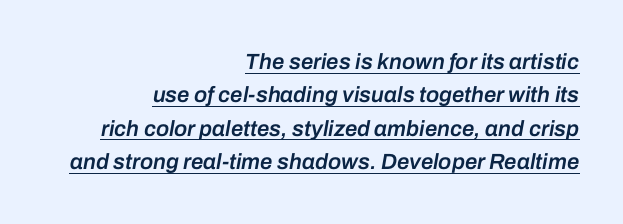
The image shows 22 px text type, italic (leaning right); set right-aligned, normal line spacing (1.52x), normal letter spacing, underlined.
